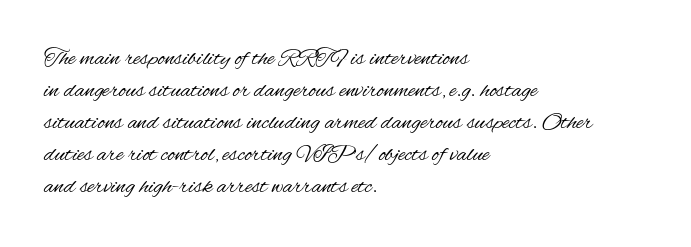
The image shows 24 px text type; set left-aligned, normal line spacing (1.33x), normal letter spacing, not underlined.
